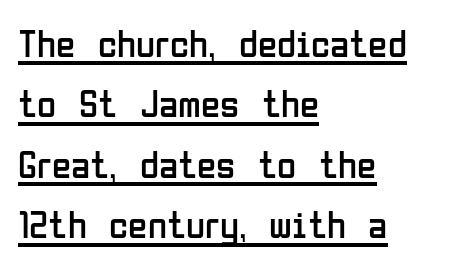
Q: Is the text bold? A: No.
Q: Is the text italic (slanted)? A: No, it is upright.
Q: Is the typeface a serif or a sans-serif typeface? A: Sans-serif.
Q: Is the text underlined? A: Yes.
Q: How is the paragraph aligned? A: Left-aligned.
Q: Is the spacing between letters normal or unusually wide? A: Normal.
Q: Is the spacing between lines tight, normal or loose? A: Normal.
Q: Width (condensed, normal, or wide)? A: Condensed.
Q: Stroke contrast? A: Low.
Q: x-height? A: Medium.
Q: Monospaced? A: No.
